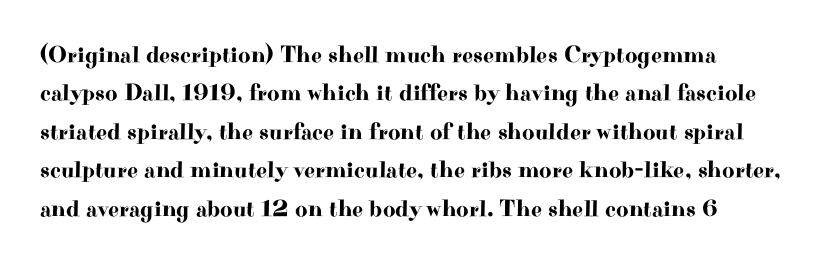
The strip under each line holds only bare page. This rendering leaves character spacing at its baseline value. A typesetter would call this leading conventional body-copy spacing. The type sits square on the baseline with zero lean.
